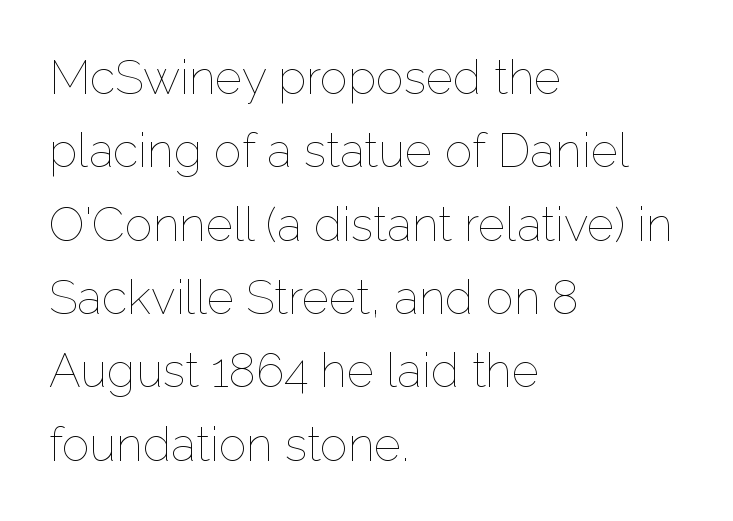
A clean baseline with only descenders dipping below it. Letters have the restrained weight of plain body copy at most. This sample has the flowing, uneven cadence of proportional lettering. Notice how the stems are strictly vertical — no italics here. Does extra space separate the letters? No, they use regular spacing. Is there much room between lines? A standard amount, neither cramped nor airy.
